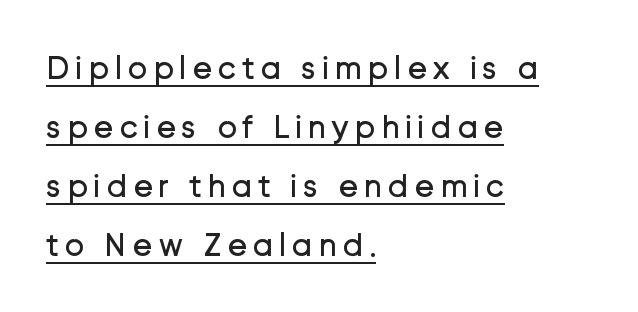
{"serif": "no", "italic": "no", "bold": "no", "weight": "regular", "width": "normal", "stroke_contrast": "low", "x_height": "medium", "monospaced": "no", "underline": "yes", "align": "left", "line_spacing_ratio": 1.79, "glyph_px": 33}
